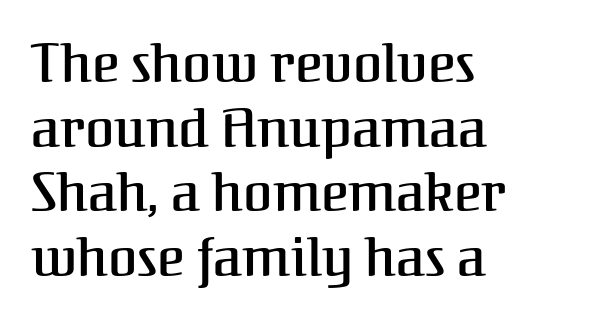
{"serif": "yes", "italic": "no", "width": "normal", "stroke_contrast": "medium", "x_height": "medium", "monospaced": "no", "underline": "no", "align": "left", "line_spacing_ratio": 1.22, "letter_spacing": "normal", "letter_spacing_em": 0.0, "glyph_px": 53}
